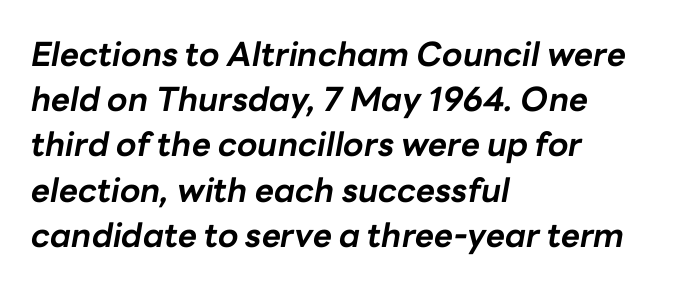
The image shows 33 px bold type, italic (leaning right); set left-aligned, normal line spacing (1.37x), normal letter spacing, not underlined; low stroke contrast and a medium x-height.
